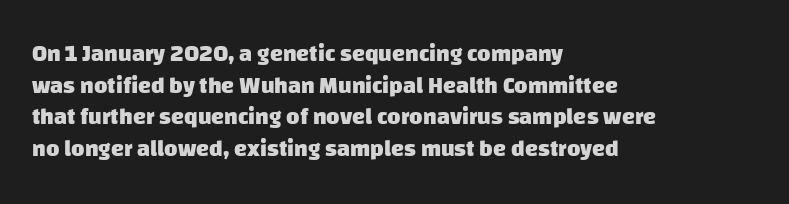
The image shows 23 px bold type; set left-aligned, normal line spacing (1.38x), normal letter spacing, not underlined.
